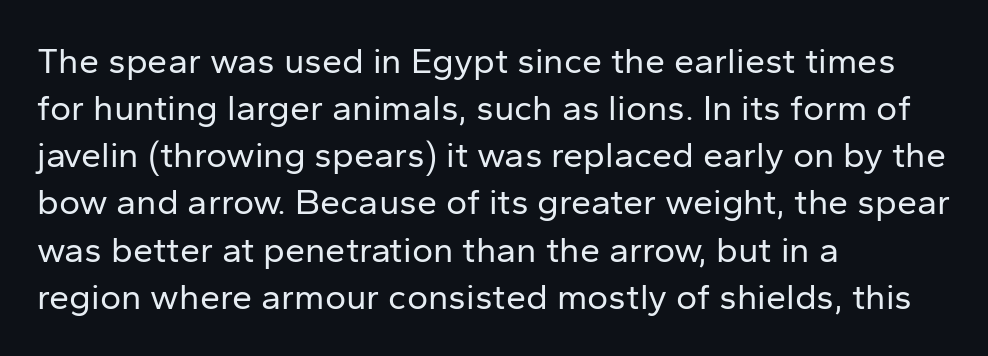
{"serif": "no", "italic": "no", "bold": "no", "weight": "regular", "width": "normal", "stroke_contrast": "low", "x_height": "medium", "monospaced": "no", "underline": "no", "align": "left", "line_spacing": "normal", "line_spacing_ratio": 1.31, "letter_spacing": "normal", "letter_spacing_em": 0.0, "glyph_px": 36}
